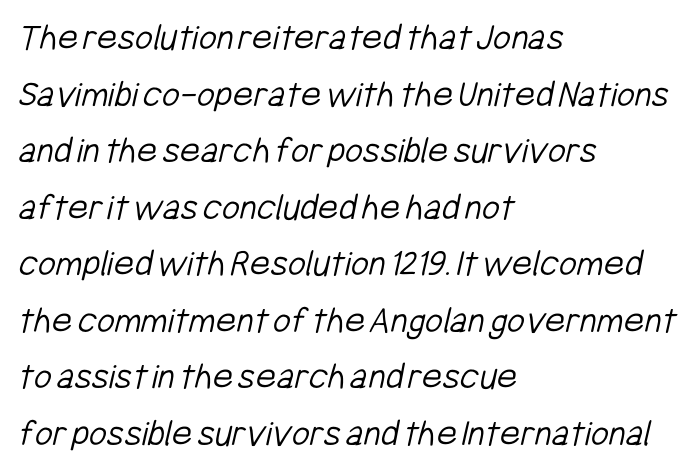
Examine the stroke ends and you'll find no serifs. The passage shown stacks its lines at a standard gap. Weight: regular or lighter. Each letter keeps its own natural width here, so spacing adapts to shape.
